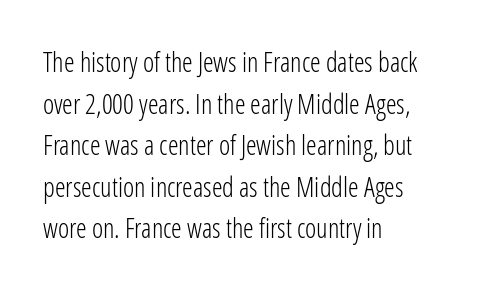
This sample uses an upright cut, with every glyph sitting square on the baseline. Lines of text with bare space underneath. The setting favours the left margin, as ordinary paragraphs usually do. Leading: standard. The typesetting does not lean heavy: it is not bold. You could call the tracking neutral — neither tight nor loose.
